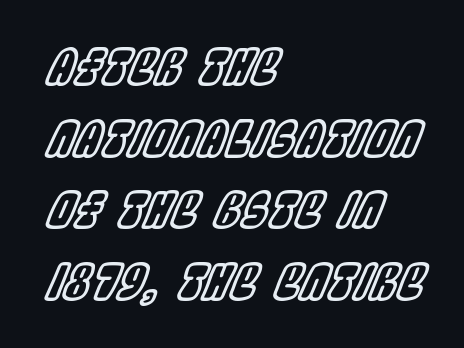
Q: Is the text italic (slanted)? A: Yes, it leans right by about 22 degrees.
Q: Is the text underlined? A: No.
Q: How is the paragraph aligned? A: Left-aligned.
Q: Is the spacing between letters normal or unusually wide? A: Normal.
Q: Is the spacing between lines tight, normal or loose? A: Normal.
Q: Width (condensed, normal, or wide)? A: Condensed.
Q: x-height? A: Large.
Q: Monospaced? A: No.
